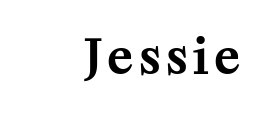
{"serif": "yes", "italic": "no", "width": "normal", "stroke_contrast": "medium", "x_height": "medium", "monospaced": "no", "underline": "no", "glyph_px": 48}
